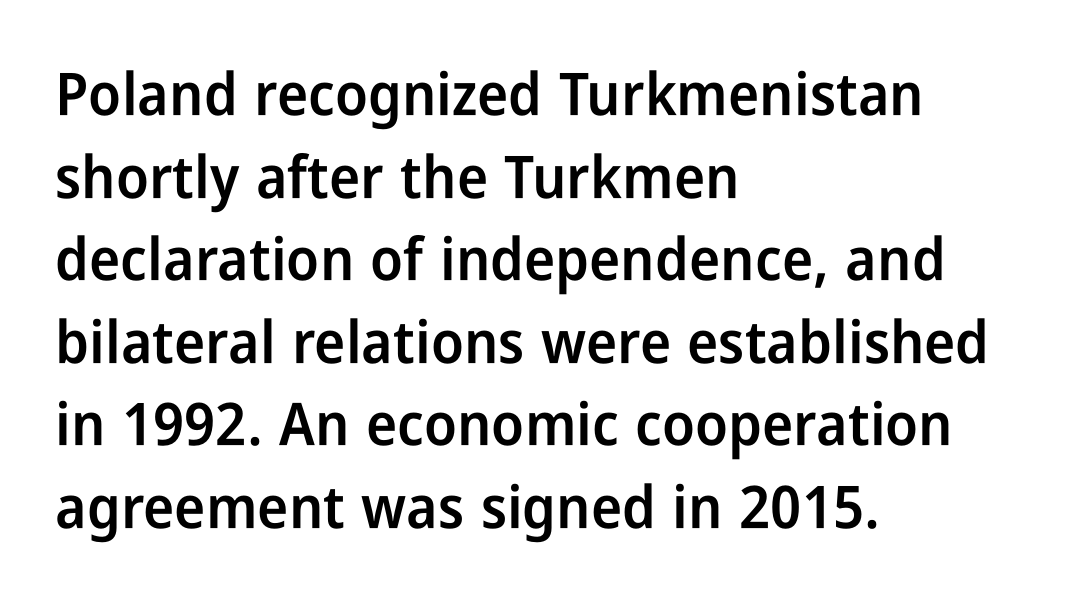
Q: Is the text bold? A: Semi-bold.
Q: Is the text italic (slanted)? A: No, it is upright.
Q: Is the typeface a serif or a sans-serif typeface? A: Sans-serif.
Q: Is the text underlined? A: No.
Q: How is the paragraph aligned? A: Left-aligned.
Q: Is the spacing between letters normal or unusually wide? A: Normal.
Q: Is the spacing between lines tight, normal or loose? A: Normal.
Q: Width (condensed, normal, or wide)? A: Condensed.
Q: Stroke contrast? A: Low.
Q: x-height? A: Medium.
Q: Monospaced? A: No.
